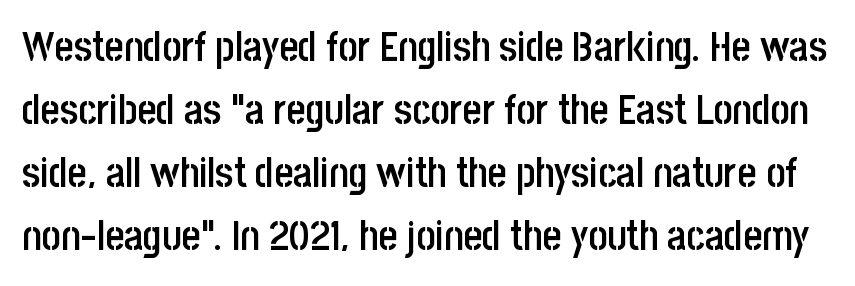
Q: Is the text bold? A: Semi-bold.
Q: Is the text italic (slanted)? A: No, it is upright.
Q: Is the typeface a serif or a sans-serif typeface? A: Sans-serif.
Q: Is the text underlined? A: No.
Q: Is the spacing between letters normal or unusually wide? A: Normal.
Q: Is the spacing between lines tight, normal or loose? A: Normal.
Q: Width (condensed, normal, or wide)? A: Condensed.
Q: Stroke contrast? A: Low.
Q: x-height? A: Large.
Q: Monospaced? A: No.
